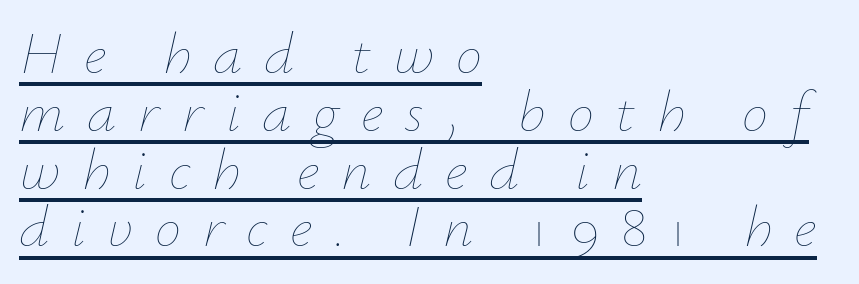
Cramped leading. The face used here is rendered with a markedly widened letterfit. Think of a printed novel: that variable character pitch is what you see here. It's the slanting kind of type. A light-to-regular cut is what we see here.
